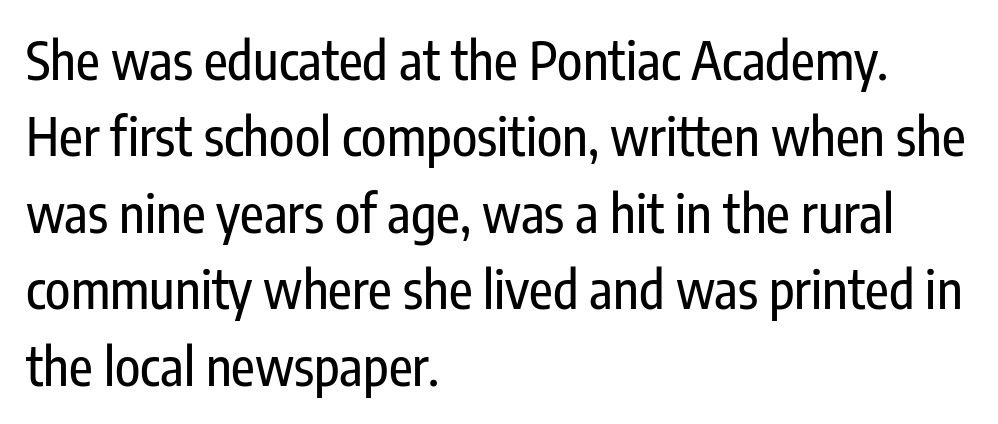
Caption: multi-line text, flush left, ragged right. Does the type have serifs? No, each stem ends abruptly. The letters advance in unequal steps, a hallmark of proportional type. The tracking reads as untouched default to a designer's eye. Ascenders rise straight up at ninety degrees.
